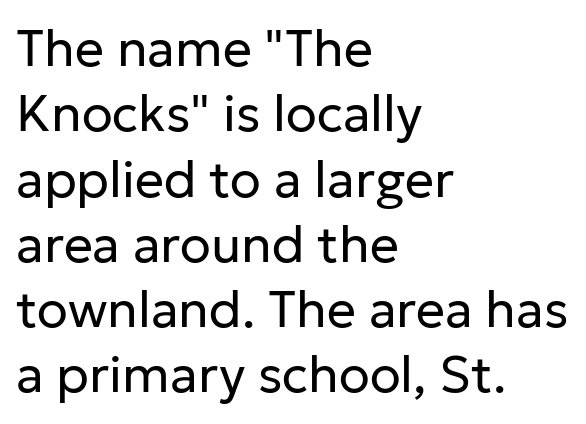
{"serif": "no", "italic": "no", "bold": "no", "weight": "regular", "width": "normal", "stroke_contrast": "low", "x_height": "medium", "monospaced": "no", "underline": "no", "align": "left", "line_spacing": "normal", "line_spacing_ratio": 1.28, "letter_spacing": "normal", "letter_spacing_em": 0.0, "glyph_px": 51}
